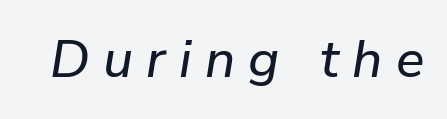
Q: Is the text italic (slanted)? A: Yes, it leans right by about 9 degrees.
Q: Is the text underlined? A: No.
Q: Is the spacing between letters normal or unusually wide? A: Unusually wide.
Q: Width (condensed, normal, or wide)? A: Normal.
Q: Stroke contrast? A: Low.
Q: x-height? A: Medium.
Q: Monospaced? A: No.
